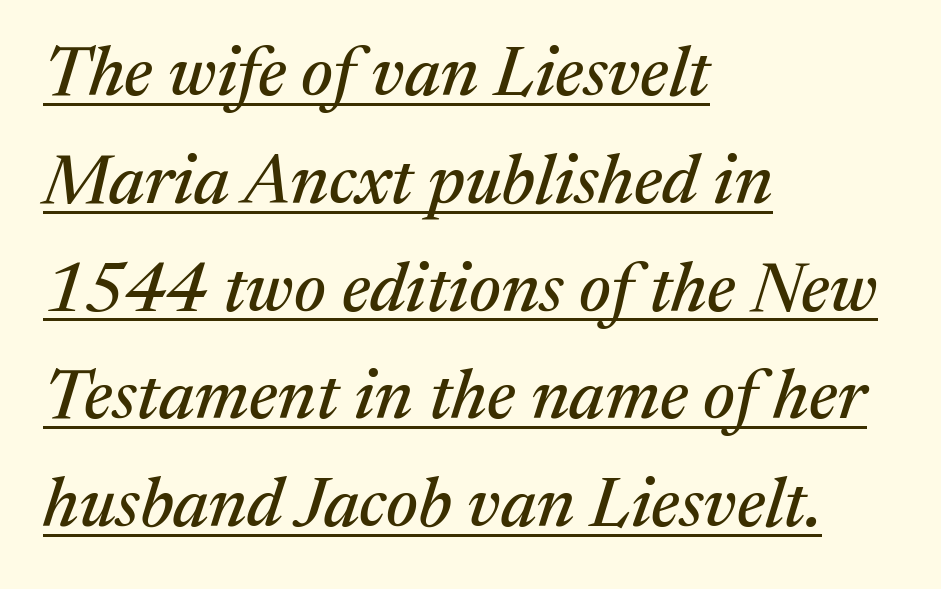
Q: Is the text italic (slanted)? A: Yes, it leans right by about 17 degrees.
Q: Is the typeface a serif or a sans-serif typeface? A: Serif.
Q: Is the text underlined? A: Yes.
Q: How is the paragraph aligned? A: Left-aligned.
Q: Is the spacing between letters normal or unusually wide? A: Normal.
Q: Is the spacing between lines tight, normal or loose? A: Normal.
Q: Width (condensed, normal, or wide)? A: Normal.
Q: Stroke contrast? A: Medium.
Q: x-height? A: Medium.
Q: Monospaced? A: No.
